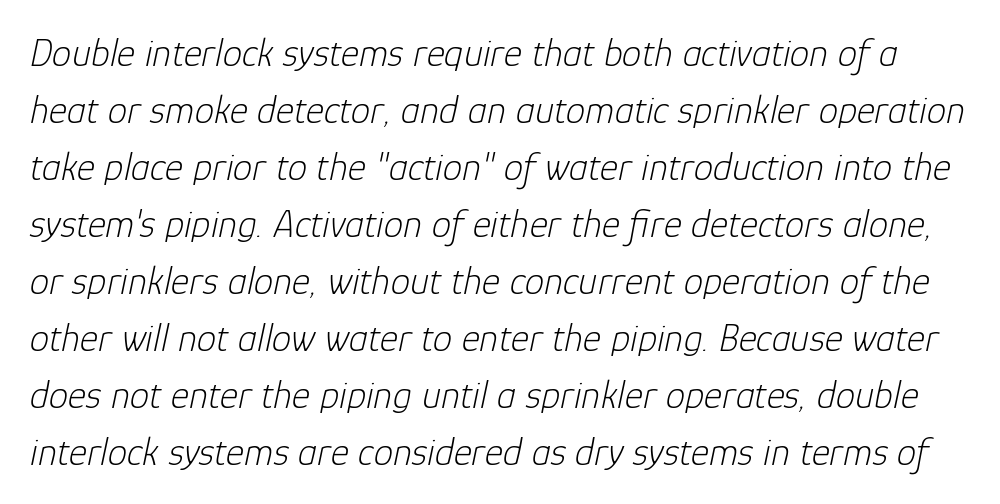
{"italic": "yes", "lean": "right", "slant_degrees": 12, "bold": "no", "weight": "light", "width": "normal", "stroke_contrast": "low", "x_height": "medium", "monospaced": "no", "underline": "no", "line_spacing": "normal", "line_spacing_ratio": 1.46, "letter_spacing": "normal", "letter_spacing_em": 0.0, "glyph_px": 39}
